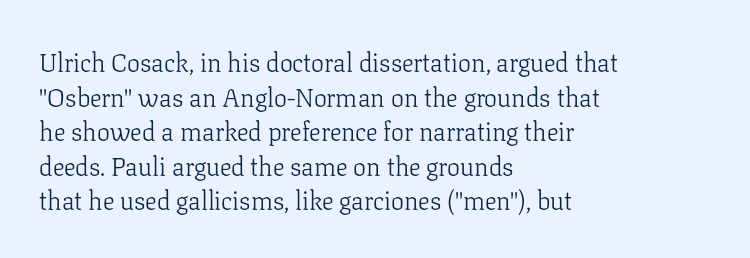
Q: Is the text bold? A: No.
Q: Is the text italic (slanted)? A: No, it is upright.
Q: Is the text underlined? A: No.
Q: How is the paragraph aligned? A: Left-aligned.
Q: Is the spacing between letters normal or unusually wide? A: Normal.
Q: Is the spacing between lines tight, normal or loose? A: Normal.
